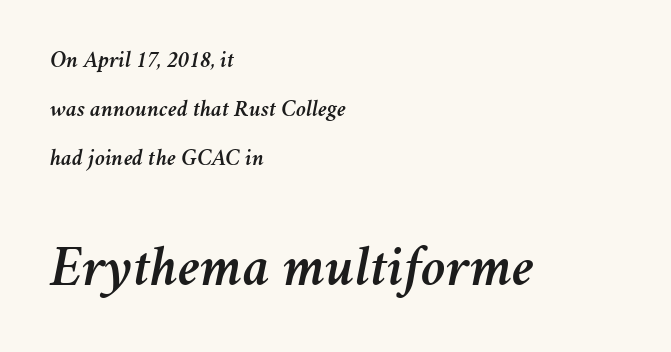
Q: Is the text italic (slanted)? A: Yes, it leans right by about 11 degrees.
Q: Is the text underlined? A: No.
Q: How is the paragraph aligned? A: Left-aligned.
Q: Is the spacing between letters normal or unusually wide? A: Normal.
Q: Is the spacing between lines tight, normal or loose? A: Loose.
Q: Which block of text is set in a larger size, the first (top) or the second (bottom)? A: The second (bottom) one.
Q: Width (condensed, normal, or wide)? A: Normal.
Q: Stroke contrast? A: Medium.
Q: x-height? A: Medium.
Q: Monospaced? A: No.
